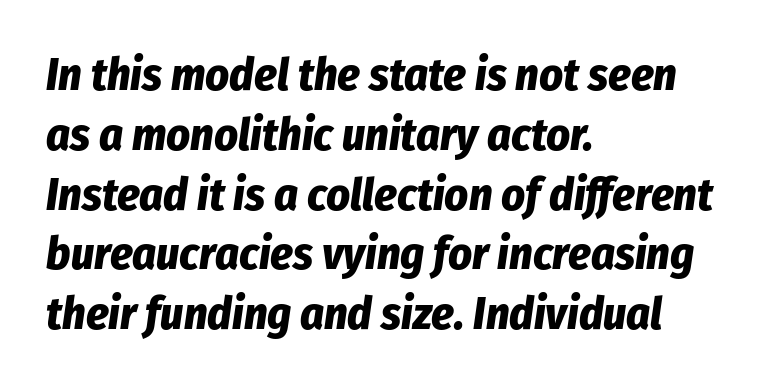
Q: Is the text bold? A: Yes.
Q: Is the text italic (slanted)? A: Yes, it leans right by about 8 degrees.
Q: Is the text underlined? A: No.
Q: How is the paragraph aligned? A: Left-aligned.
Q: Is the spacing between letters normal or unusually wide? A: Normal.
Q: Is the spacing between lines tight, normal or loose? A: Normal.
Q: Width (condensed, normal, or wide)? A: Condensed.
Q: Stroke contrast? A: Low.
Q: x-height? A: Medium.
Q: Monospaced? A: No.
